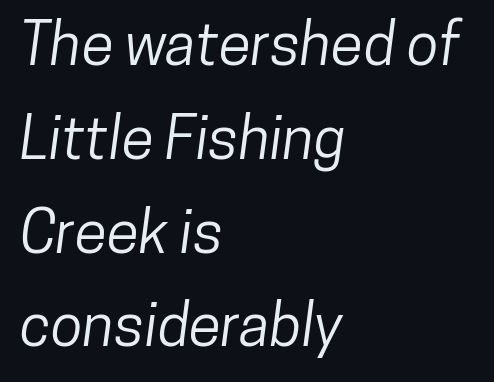
These lines are rendered in a variable-pitch font. The lines in this sample share a left origin and differ only in where they stop. These lines keep a tight, regular rhythm from letter to letter. Underline: absent. Evenly set lines give the paragraph a standard silhouette.
